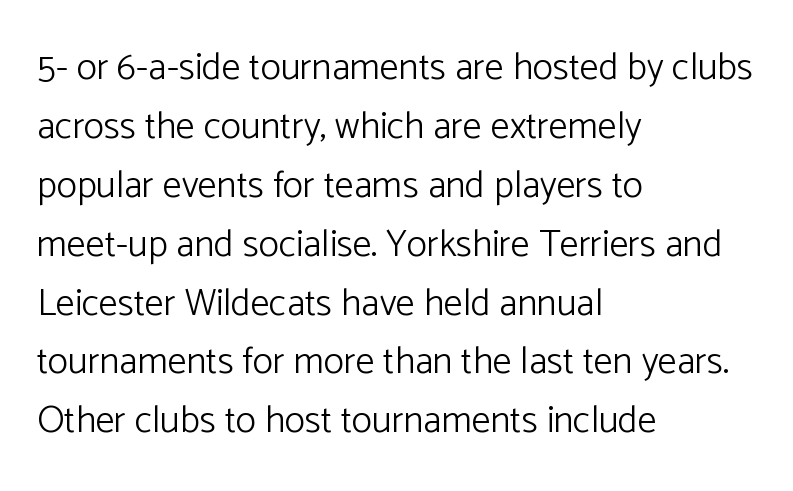
The image shows 38 px light sans-serif type, upright; set left-aligned, normal line spacing (1.55x), normal letter spacing, not underlined; low stroke contrast and a medium x-height.
